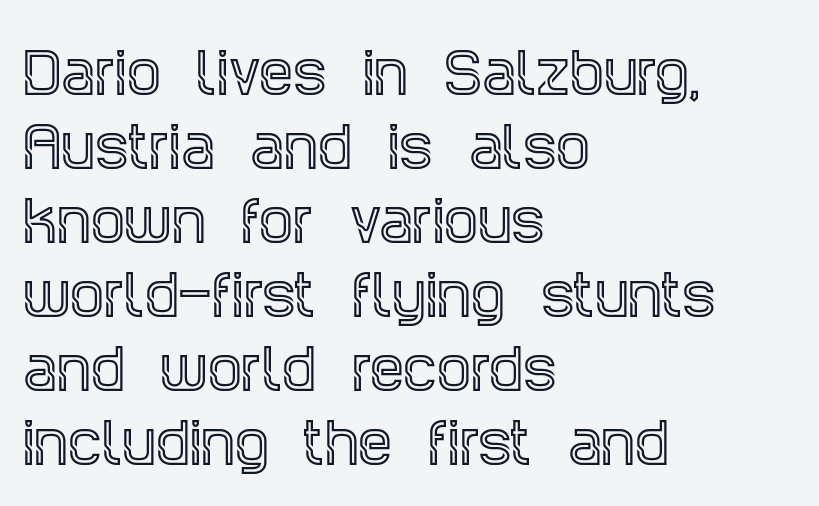
Q: Is the text italic (slanted)? A: No, it is upright.
Q: Is the typeface a serif or a sans-serif typeface? A: Serif.
Q: Is the text underlined? A: No.
Q: How is the paragraph aligned? A: Left-aligned.
Q: Is the spacing between letters normal or unusually wide? A: Normal.
Q: Is the spacing between lines tight, normal or loose? A: Normal.
Q: Width (condensed, normal, or wide)? A: Condensed.
Q: x-height? A: Large.
Q: Monospaced? A: No.
